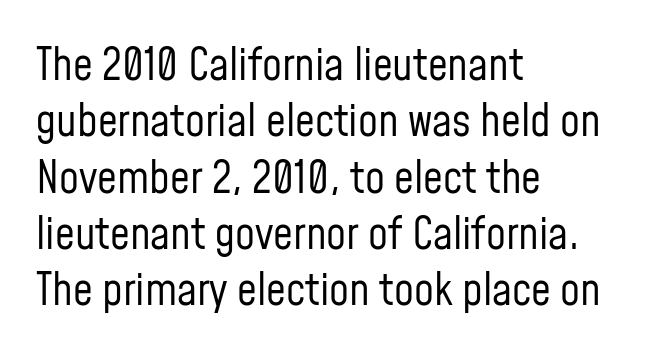
Each letter's strokes conclude bluntly, with no projecting serifs. Proportional: the letters do not fall into vertical columns. This is roman type, the default non-slanted kind. Honestly, the letter spacing is just normal — you wouldn't notice it.
